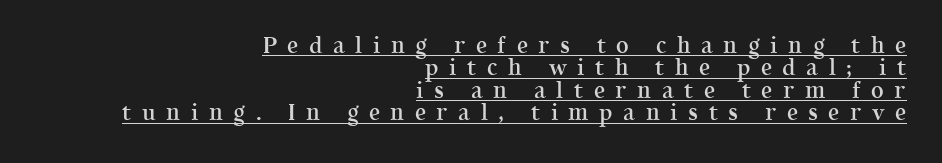
Q: Is the text bold? A: Semi-bold.
Q: Is the text italic (slanted)? A: No, it is upright.
Q: Is the text underlined? A: Yes.
Q: How is the paragraph aligned? A: Right-aligned.
Q: Is the spacing between letters normal or unusually wide? A: Unusually wide.
Q: Is the spacing between lines tight, normal or loose? A: Tight.
